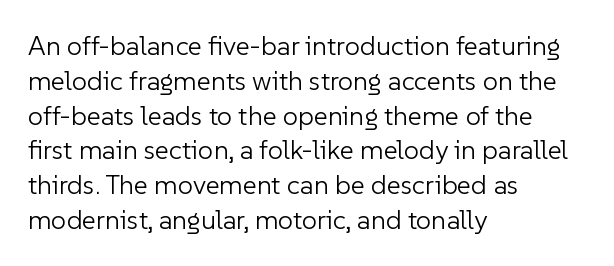
This sample keeps an unexceptional amount of space between lines. Characters remain perfectly vertical along every line. The gap between lines stays unmarked. Is this a heavy cut? Hardly; it is regular or lighter.
